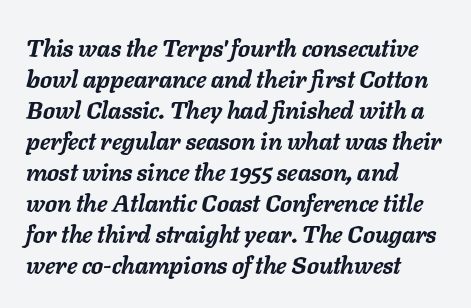
The passage shown leans; its letterforms are oblique. This block has exactly the height ordinary leading produces. The passage is arranged the way most books set body copy — flush left. No extra tracking has been applied to these lines.
